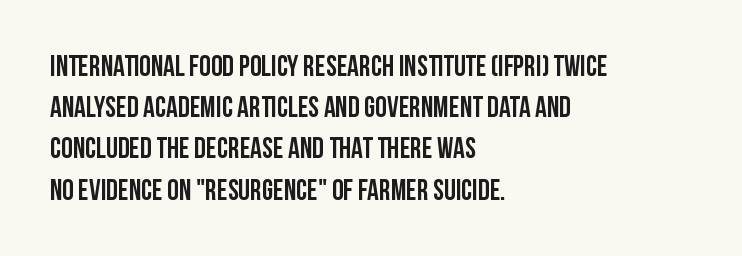
Q: Is the text italic (slanted)? A: No, it is upright.
Q: Is the typeface a serif or a sans-serif typeface? A: Sans-serif.
Q: Is the text underlined? A: No.
Q: How is the paragraph aligned? A: Left-aligned.
Q: Is the spacing between letters normal or unusually wide? A: Normal.
Q: Is the spacing between lines tight, normal or loose? A: Normal.
Q: Width (condensed, normal, or wide)? A: Condensed.
Q: Stroke contrast? A: Low.
Q: x-height? A: Large.
Q: Monospaced? A: No.
